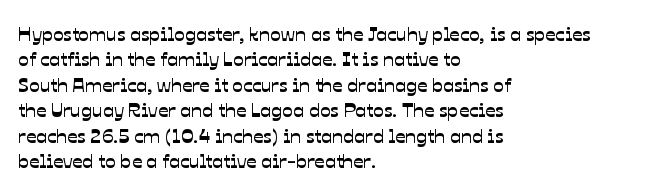
The gaps between neighbouring characters are ordinary and unremarkable. Interline gaps are of average width in this sample. One-word summary of the alignment: left. The gap between lines stays unmarked.
